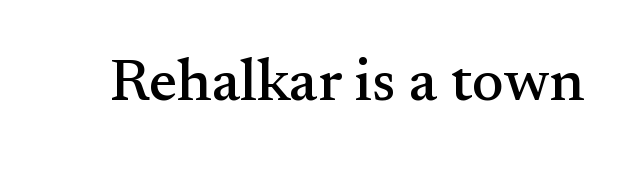
In terms of letterspacing, this is plain default setting. Unmarked baselines from the first word to the last. This rendering employs a face with finishing strokes, i.e., a serif. The letters advance in unequal steps, a hallmark of proportional type.
